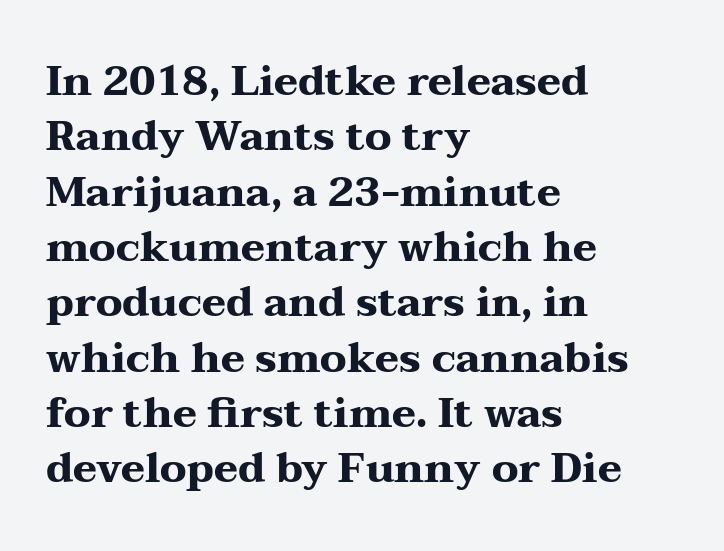
The text was rendered using a seriffed face with decorative stroke endings. Weight check: bold — yes, fully. If you measured baseline to baseline, you'd find a middling distance. The words here are not underlined.
